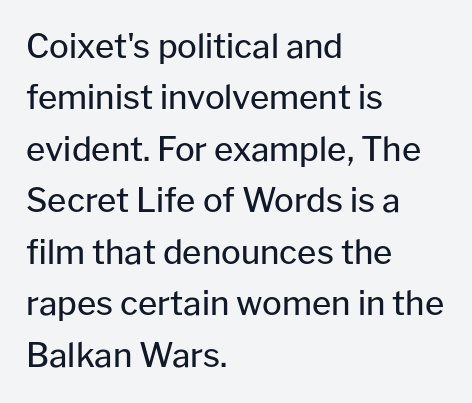
Posture: upright roman. Check under the words: just untouched page. No extra tracking has been applied to these lines. The space between consecutive lines is moderate.
